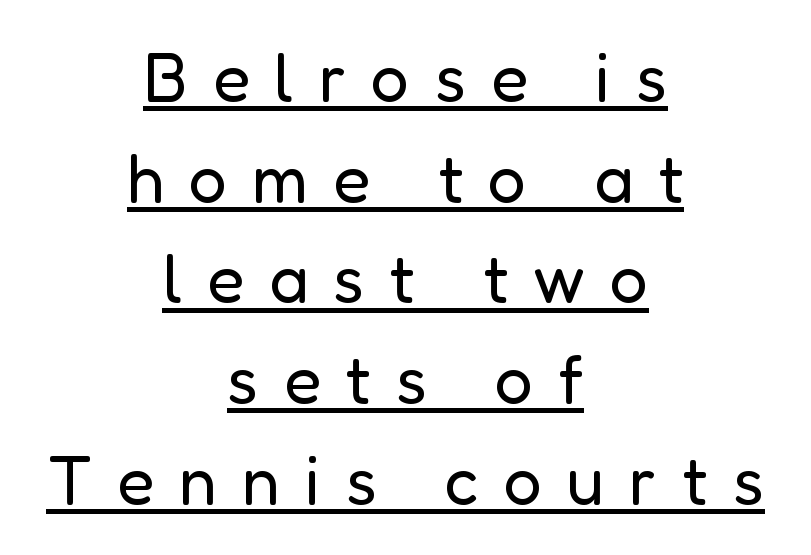
The image shows 68 px regular-weight sans-serif type, upright; set centered, normal line spacing (1.48x), unusually wide letter spacing (+0.37 em), underlined; low stroke contrast and a medium x-height.
